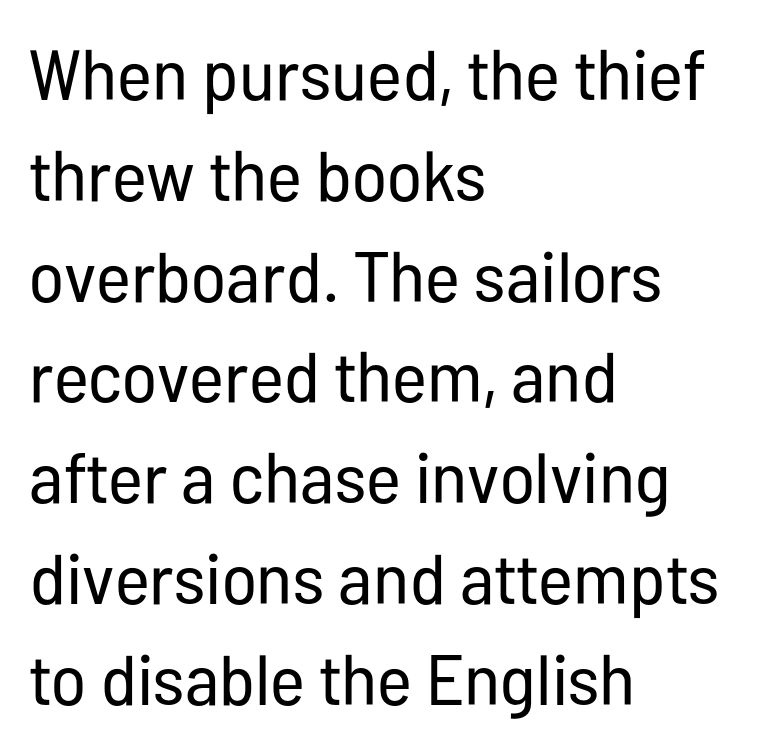
These glyphs show unthickened strokes, regular width or finer. Interline gaps are of average width in this sample. You could not count columns in this text — the font is proportionally spaced. Nope, no serifs anywhere on these letters. The tracking reads as untouched default to a designer's eye.
